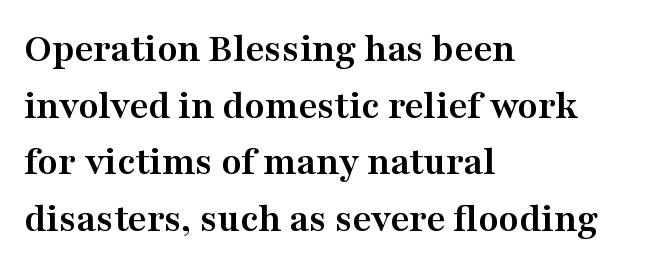
Q: Is the text bold? A: Yes.
Q: Is the text italic (slanted)? A: No, it is upright.
Q: Is the typeface a serif or a sans-serif typeface? A: Serif.
Q: Is the text underlined? A: No.
Q: How is the paragraph aligned? A: Left-aligned.
Q: Is the spacing between letters normal or unusually wide? A: Normal.
Q: Is the spacing between lines tight, normal or loose? A: Normal.
Q: Width (condensed, normal, or wide)? A: Wide.
Q: Stroke contrast? A: Medium.
Q: x-height? A: Medium.
Q: Monospaced? A: No.
